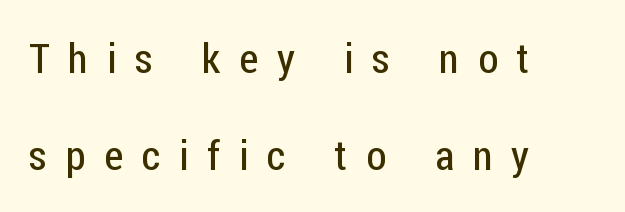
Q: Is the text bold? A: No.
Q: Is the text italic (slanted)? A: No, it is upright.
Q: Is the typeface a serif or a sans-serif typeface? A: Sans-serif.
Q: Is the text underlined? A: No.
Q: How is the paragraph aligned? A: Left-aligned.
Q: Is the spacing between letters normal or unusually wide? A: Unusually wide.
Q: Is the spacing between lines tight, normal or loose? A: Loose.
Q: Width (condensed, normal, or wide)? A: Condensed.
Q: Stroke contrast? A: Low.
Q: x-height? A: Medium.
Q: Monospaced? A: No.
